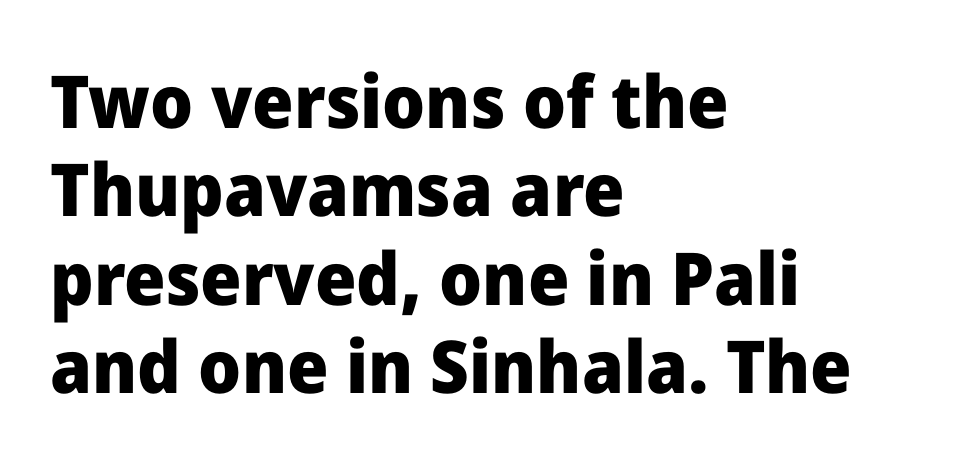
These lines carry a lot of weight — the face is fully bold. Nope, no serifs anywhere on these letters. Ordinary non-slanted type is in use. A typesetter would call this proportional, since set widths differ per character. Horizontal alignment here is leftward, the default for most running prose.
